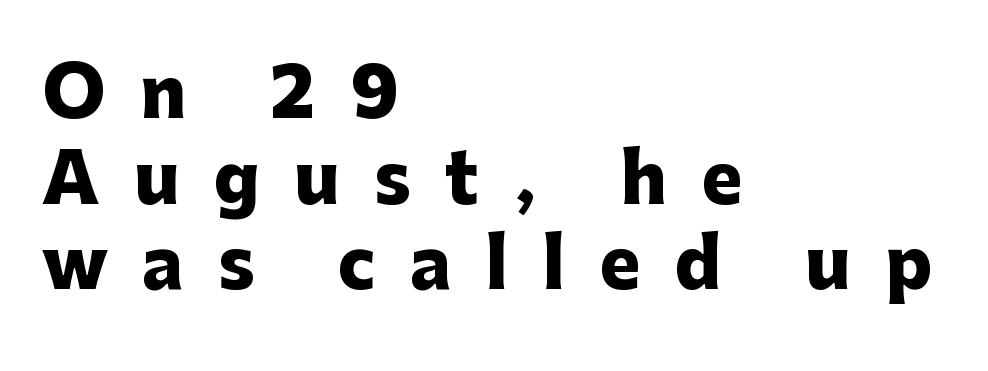
Descenders hang freely into open space. I'd call this a sans setting — the letters go barefoot. Does the copy run flush right? No — it runs flush left. Proportional: the letters do not fall into vertical columns. Italic: no, the glyphs are upright roman.
